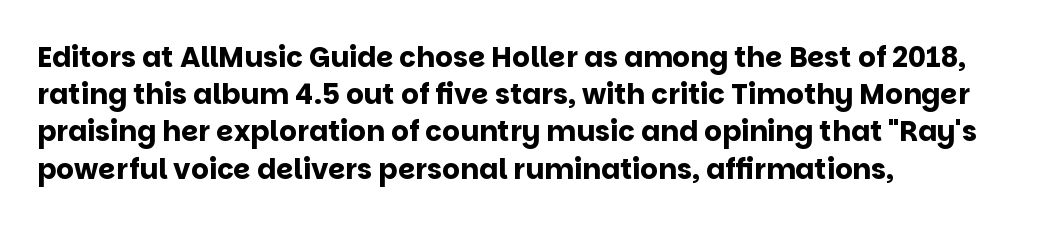
The image shows 28 px bold sans-serif type, upright; set left-aligned, normal line spacing (1.33x), normal letter spacing, not underlined; low stroke contrast and a large x-height.
